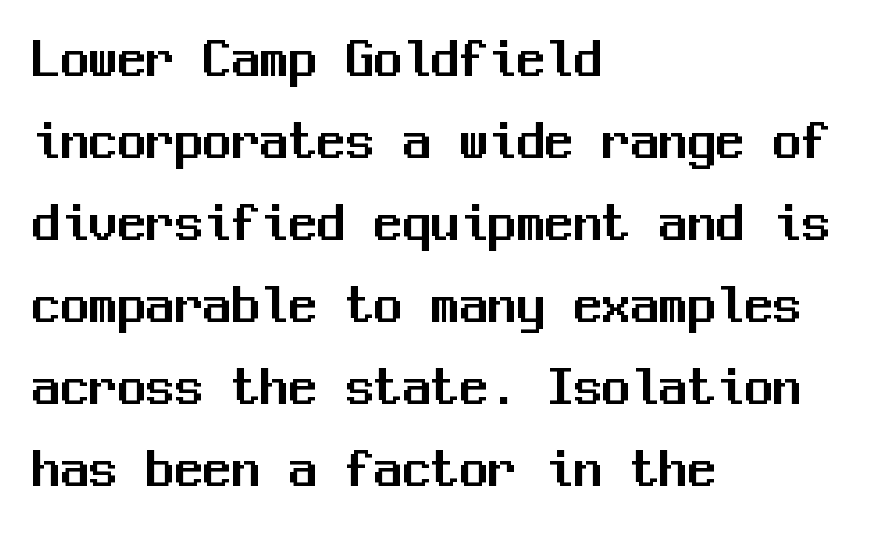
{"serif": "no", "italic": "no", "width": "normal", "stroke_contrast": "medium", "x_height": "medium", "monospaced": "yes", "underline": "no", "align": "left", "line_spacing": "normal", "line_spacing_ratio": 1.44, "letter_spacing": "normal", "letter_spacing_em": 0.0, "glyph_px": 57}
